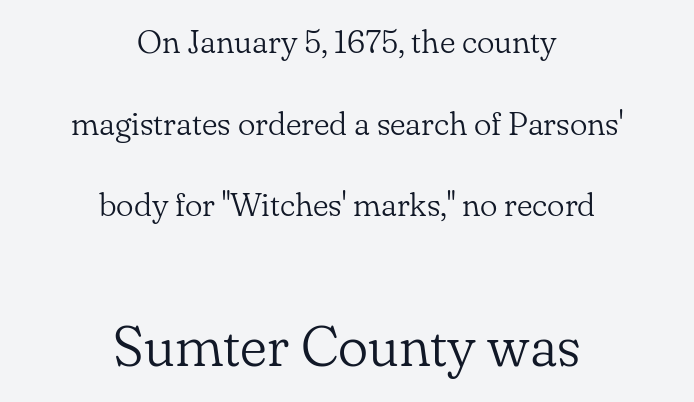
The image shows 57 px light serif type, upright; set centered, loose line spacing (2.47x), normal letter spacing, not underlined; the second (bottom) block is 1.73x larger; low stroke contrast and a small x-height.
